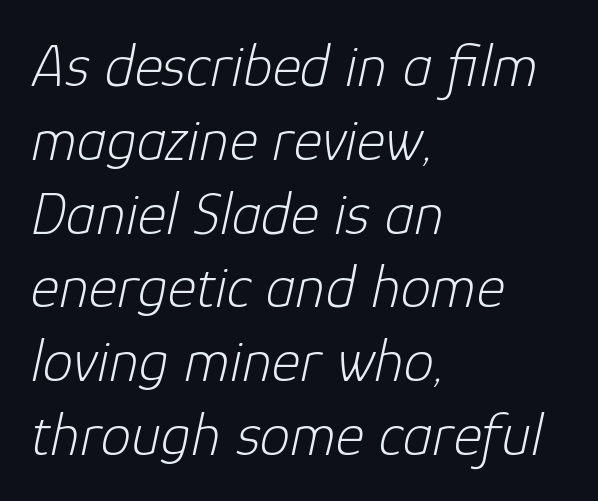
Q: Is the text bold? A: No.
Q: Is the text italic (slanted)? A: Yes, it leans right by about 12 degrees.
Q: Is the text underlined? A: No.
Q: How is the paragraph aligned? A: Left-aligned.
Q: Is the spacing between letters normal or unusually wide? A: Normal.
Q: Width (condensed, normal, or wide)? A: Normal.
Q: Stroke contrast? A: Low.
Q: x-height? A: Medium.
Q: Monospaced? A: No.
